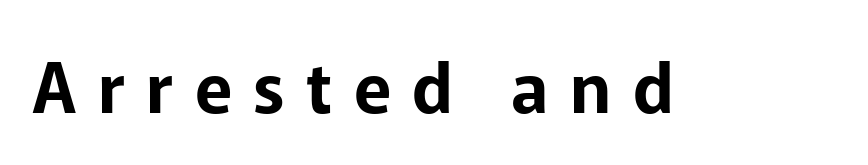
The image shows 69 px sans-serif type, upright; set unusually wide letter spacing (+0.31 em), not underlined; low stroke contrast and a medium x-height.
